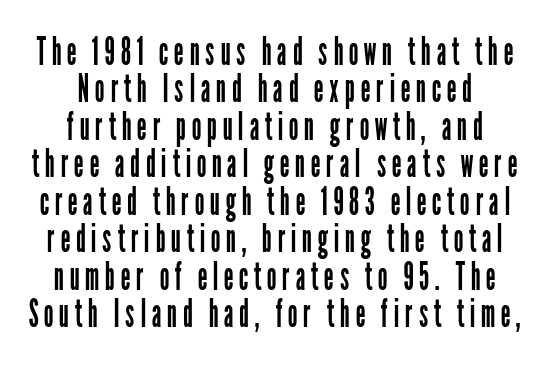
Q: Is the text bold? A: No.
Q: Is the text italic (slanted)? A: No, it is upright.
Q: Is the typeface a serif or a sans-serif typeface? A: Sans-serif.
Q: Is the text underlined? A: No.
Q: How is the paragraph aligned? A: Centered.
Q: Is the spacing between lines tight, normal or loose? A: Tight.
Q: Width (condensed, normal, or wide)? A: Condensed.
Q: Stroke contrast? A: Low.
Q: x-height? A: Medium.
Q: Monospaced? A: No.
